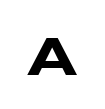
The image shows 55 px heavy, wide type; set unusually wide letter spacing (+0.33 em), not underlined; low stroke contrast and a large x-height.
